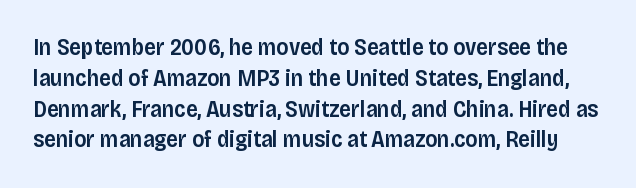
{"italic": "no", "bold": "semi", "underline": "no", "line_spacing": "normal", "line_spacing_ratio": 1.34, "letter_spacing": "normal", "letter_spacing_em": 0.0, "glyph_px": 23}
